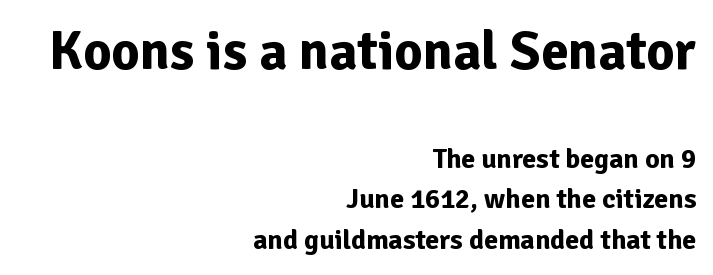
{"serif": "no", "italic": "no", "bold": "yes", "weight": "bold", "width": "normal", "stroke_contrast": "low", "x_height": "medium", "monospaced": "no", "underline": "no", "align": "right", "line_spacing": "normal", "line_spacing_ratio": 1.45, "letter_spacing": "normal", "letter_spacing_em": 0.0, "larger_block": "first", "size_ratio": 1.96, "glyph_px": 55}
